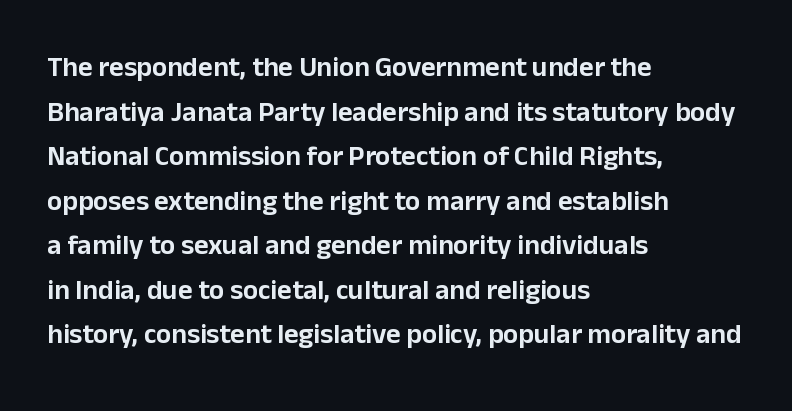
The image shows 28 px sans-serif type, upright; set left-aligned, normal line spacing (1.59x), normal letter spacing, not underlined; low stroke contrast and a medium x-height.
